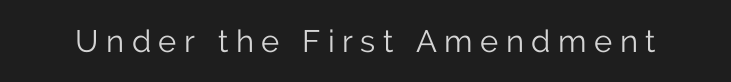
The image shows 31 px light sans-serif type, upright; set unusually wide letter spacing (+0.24 em), not underlined; low stroke contrast and a medium x-height.
